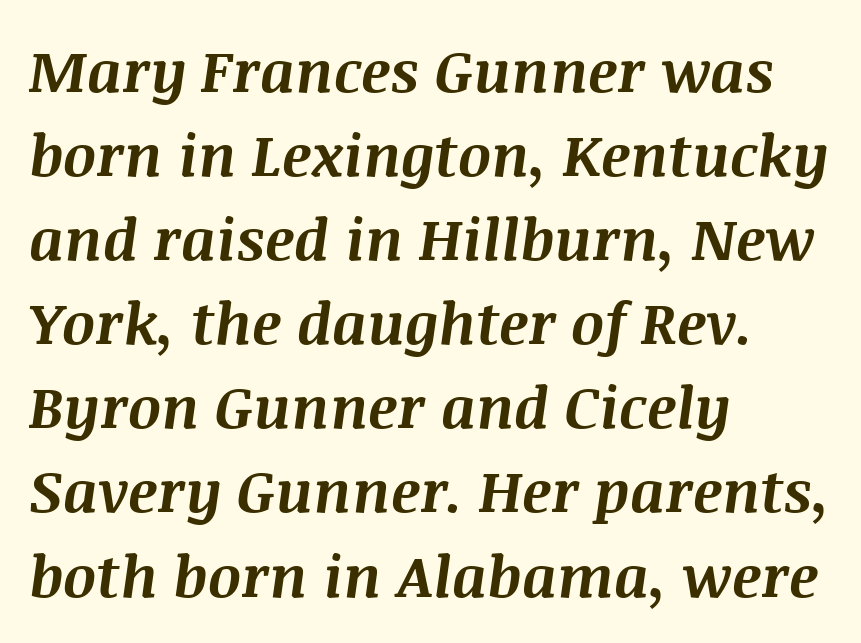
{"italic": "yes", "lean": "right", "slant_degrees": 8, "bold": "yes", "weight": "bold", "width": "normal", "stroke_contrast": "medium", "x_height": "large", "monospaced": "no", "underline": "no", "align": "left", "line_spacing": "normal", "line_spacing_ratio": 1.45, "letter_spacing": "normal", "letter_spacing_em": 0.0, "glyph_px": 58}
